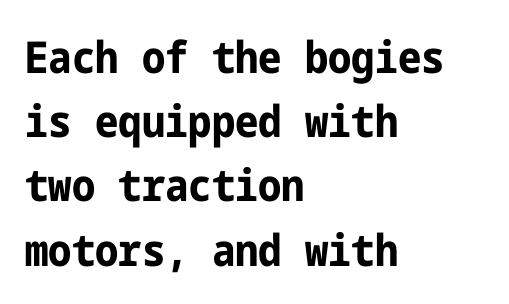
The image shows 44 px bold, condensed sans-serif type, upright; set left-aligned, normal line spacing (1.46x), normal letter spacing, not underlined; low stroke contrast and a medium x-height.
